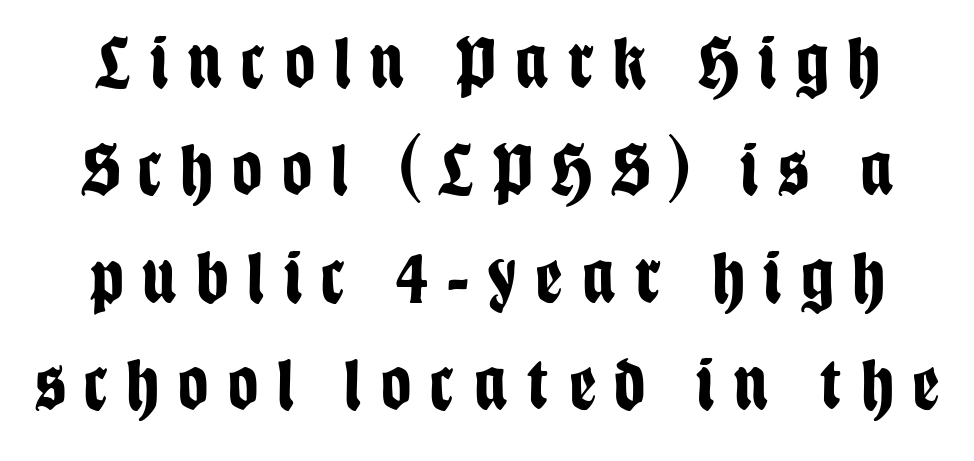
Q: Is the text bold? A: Yes.
Q: Is the text italic (slanted)? A: No, it is upright.
Q: Is the typeface a serif or a sans-serif typeface? A: Sans-serif.
Q: Is the text underlined? A: No.
Q: Is the spacing between letters normal or unusually wide? A: Unusually wide.
Q: Is the spacing between lines tight, normal or loose? A: Normal.
Q: Width (condensed, normal, or wide)? A: Condensed.
Q: Stroke contrast? A: Low.
Q: x-height? A: Large.
Q: Monospaced? A: No.
